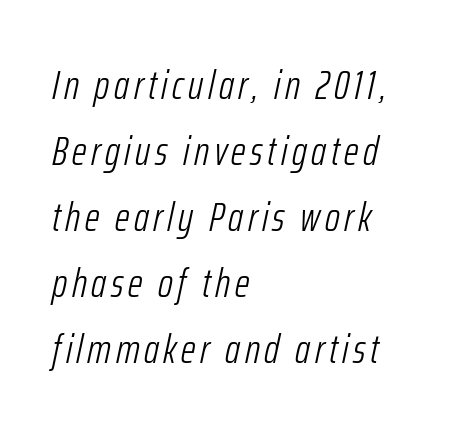
The face used here is proportionally spaced, like ordinary book or web type. These glyphs show unthickened strokes, regular width or finer. These lines were composed using italics. Just letters on the line, the space beneath them empty. Notice how descenders clear the ascenders below comfortably — that's standard leading. Visually the block forms a straight wall on the left and a jagged coastline on the right.
